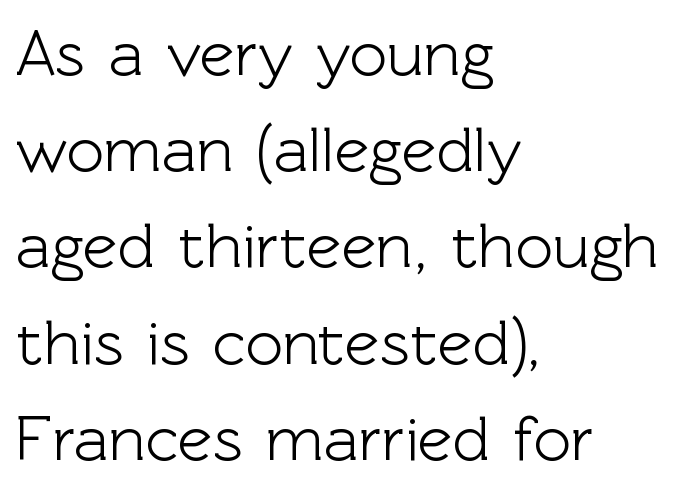
Q: Is the text italic (slanted)? A: No, it is upright.
Q: Is the typeface a serif or a sans-serif typeface? A: Sans-serif.
Q: Is the text underlined? A: No.
Q: How is the paragraph aligned? A: Left-aligned.
Q: Is the spacing between letters normal or unusually wide? A: Normal.
Q: Is the spacing between lines tight, normal or loose? A: Normal.
Q: Width (condensed, normal, or wide)? A: Normal.
Q: x-height? A: Medium.
Q: Monospaced? A: No.
